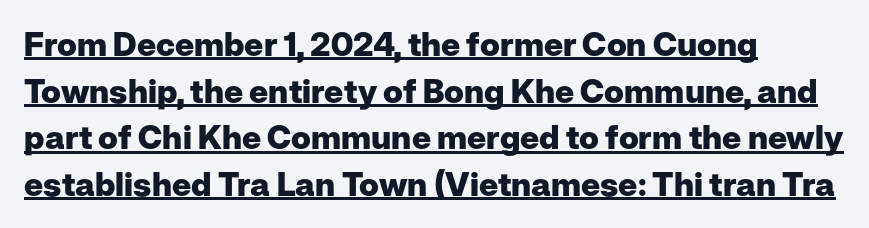
Emphasis by weight is at full strength: bold. The face used here is rendered with its standard letterfit. Proportional: the letters do not fall into vertical columns. Casual observation: everything's shoved over to the left.
